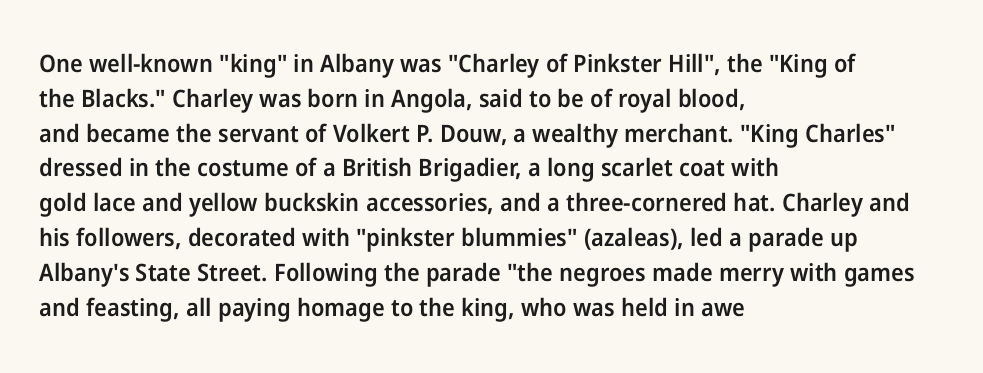
{"italic": "no", "bold": "semi", "underline": "no", "align": "left", "line_spacing": "normal", "line_spacing_ratio": 1.45, "letter_spacing": "normal", "letter_spacing_em": 0.0, "glyph_px": 24}
